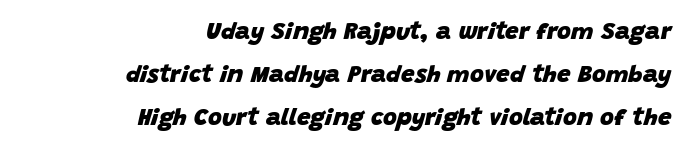
{"italic": "yes", "lean": "right", "slant_degrees": 15, "bold": "yes", "underline": "no", "align": "right", "line_spacing_ratio": 1.8, "letter_spacing": "normal", "letter_spacing_em": 0.0, "glyph_px": 24}
